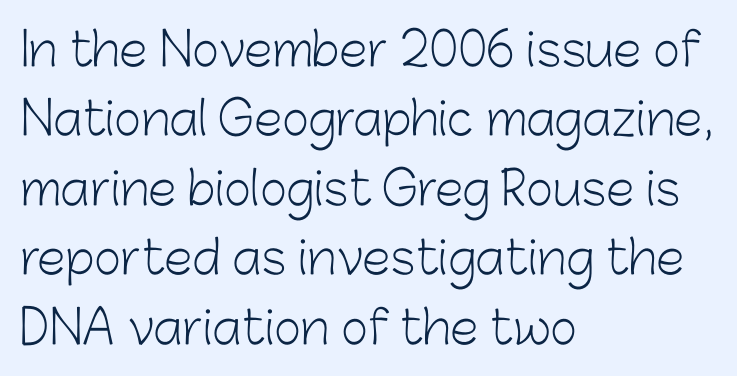
The image shows 46 px light sans-serif type, upright; set left-aligned, normal line spacing (1.51x), normal letter spacing, not underlined; low stroke contrast and a medium x-height.
